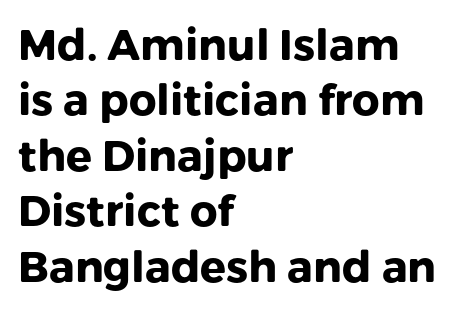
The typeface chosen for these lines omits serifs. The words here are not underlined. Spacing between characters is what you'd get straight out of the box. This sample is left-justified, so line endings fall wherever the words run out. Whoever set this chose a conventional vertical rhythm. The passage shown is typed in a proportional face where columns would drift.
